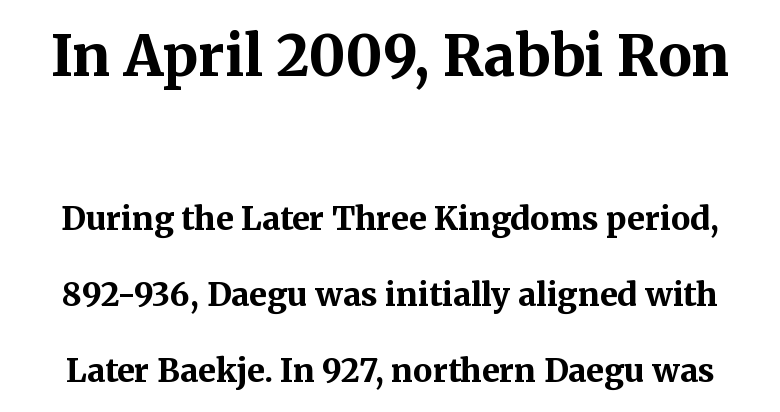
Top chunk: large. Bottom chunk: small. Each row of text sits above clean, open space. What kind of face is this? One with serifs. In terms of letterspacing, this is plain default setting. This block would shrink considerably if given ordinary leading; it's expanded now.
